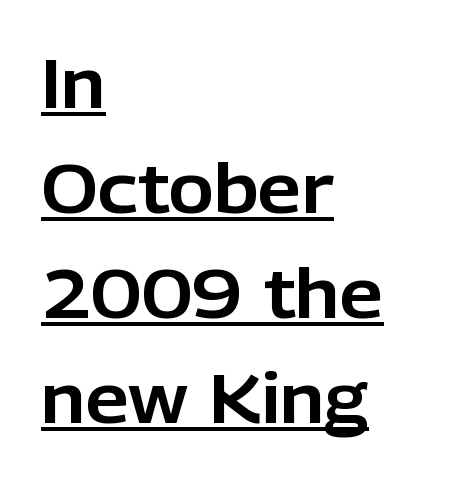
Short and long lines alike share a common starting point at left. Inter-character spacing is left at the font's built-in metrics. Spacing verdict: proportional, widths tailored to each character. Underlining? Definitely there. Interline gaps are of average width in this sample. What kind of face is this? One without serifs — a sans.
